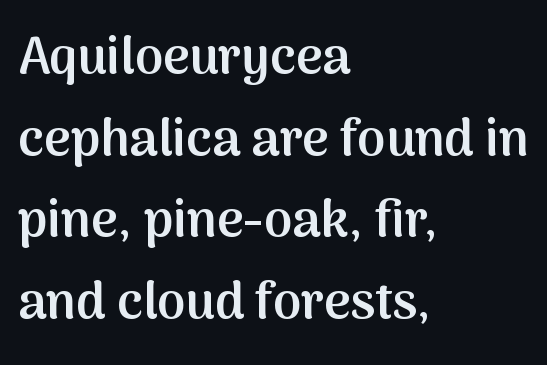
The rendering anchors every line to the left-hand side. The letters sit at their default tracking, neither squeezed nor spread. The leading is moderate, giving the passage an even texture. Caption: semibold face, moderately heavy strokes. The specimen reads as upright at a glance. Does the type have serifs? No, each stem ends abruptly.
